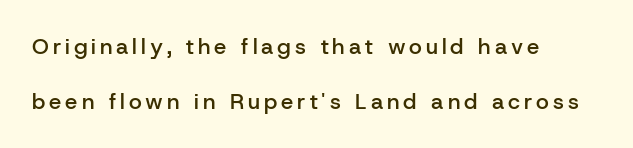
{"italic": "no", "bold": "semi", "underline": "no", "align": "left", "line_spacing": "loose", "line_spacing_ratio": 2.48, "glyph_px": 22}
